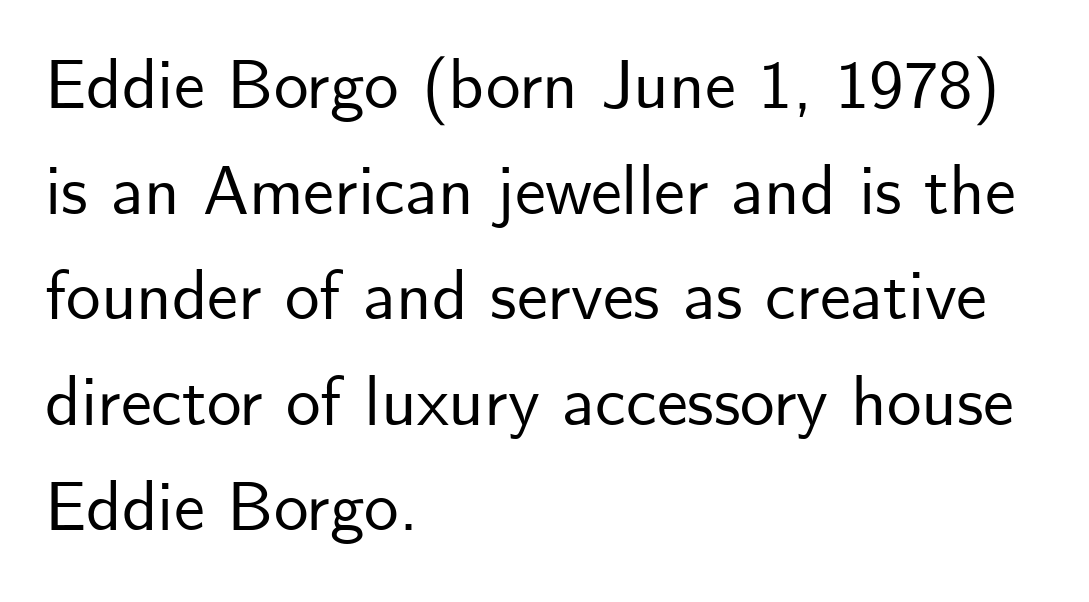
Check the space under the baseline: it is left empty. Observe the absence of serifs on each vertical stroke in this sample. Short and long lines alike share a common starting point at left. This is the regular roman posture of the typeface. This sample has the flowing, uneven cadence of proportional lettering.
